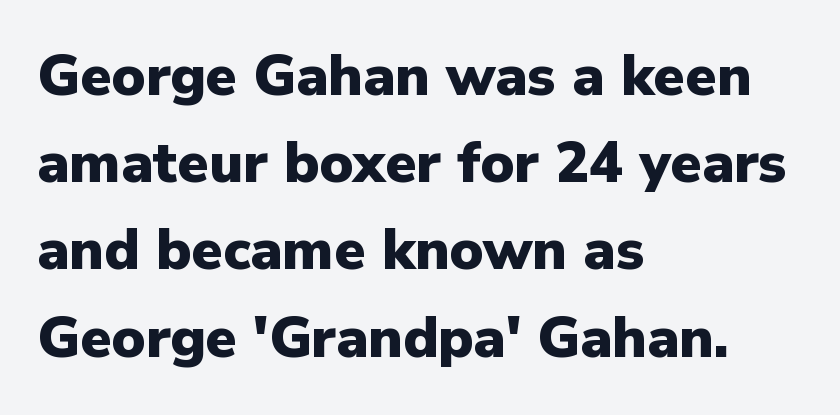
The image shows 57 px heavy sans-serif type, upright; set left-aligned, normal line spacing (1.53x), normal letter spacing, not underlined; low stroke contrast and a medium x-height.
